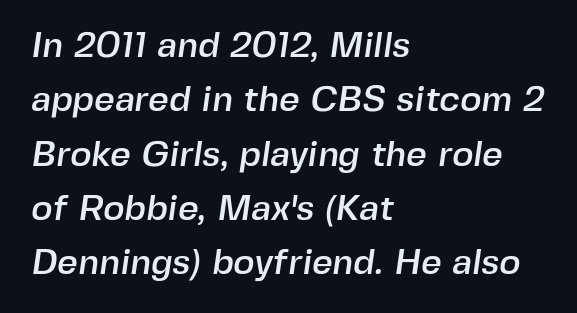
Tracking value appears to be zero — textbook default spacing. Do the characters align in a grid? No, the font is proportional. Regarding leading, the lines here are spaced in the standard way. Anything drawn beneath the words? Only blank space.
